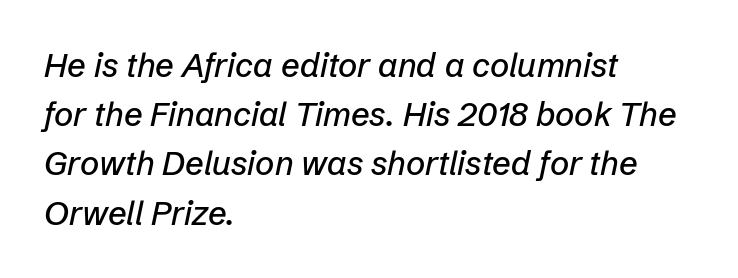
Between one letter and the next there's only the usual sliver of space. This block has exactly the height ordinary leading produces. Do the characters align in a grid? No, the font is proportional. Reading down the block, your eye returns to a fixed left position each line. The foot of each line stays bare and open.
